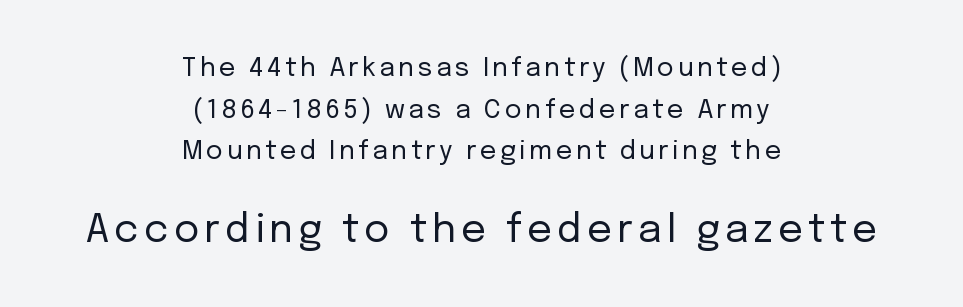
Q: Is the text bold? A: No.
Q: Is the text italic (slanted)? A: No, it is upright.
Q: Is the typeface a serif or a sans-serif typeface? A: Sans-serif.
Q: Is the text underlined? A: No.
Q: How is the paragraph aligned? A: Centered.
Q: Is the spacing between lines tight, normal or loose? A: Normal.
Q: Which block of text is set in a larger size, the first (top) or the second (bottom)? A: The second (bottom) one.
Q: Width (condensed, normal, or wide)? A: Normal.
Q: Stroke contrast? A: Low.
Q: x-height? A: Medium.
Q: Monospaced? A: No.
